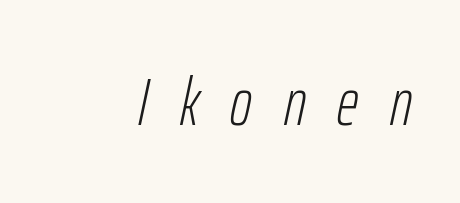
Q: Is the text bold? A: No.
Q: Is the text italic (slanted)? A: Yes, it leans right by about 12 degrees.
Q: Is the text underlined? A: No.
Q: Is the spacing between letters normal or unusually wide? A: Unusually wide.
Q: Width (condensed, normal, or wide)? A: Condensed.
Q: Stroke contrast? A: Low.
Q: x-height? A: Medium.
Q: Monospaced? A: No.
